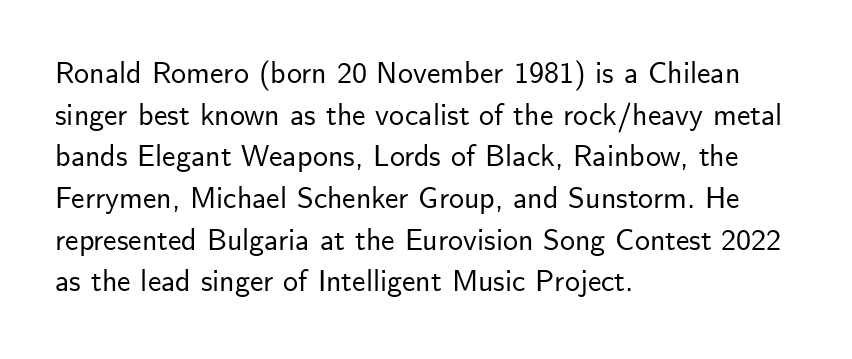
{"serif": "no", "italic": "no", "width": "normal", "stroke_contrast": "low", "x_height": "small", "monospaced": "no", "underline": "no", "align": "left", "line_spacing": "normal", "line_spacing_ratio": 1.39, "letter_spacing": "normal", "letter_spacing_em": 0.0, "glyph_px": 30}
